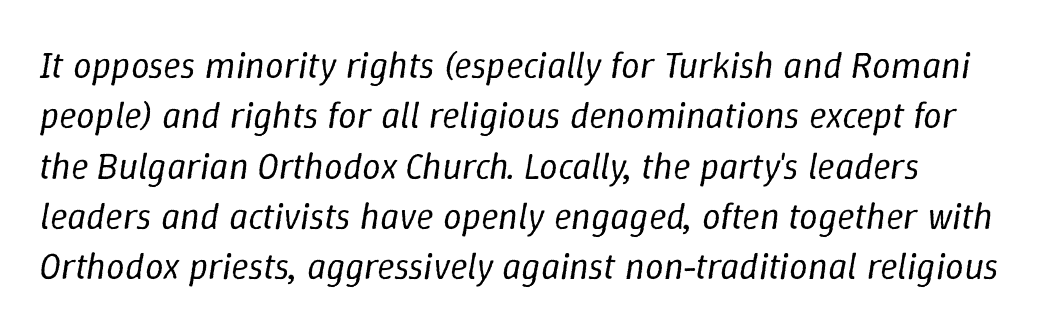
The image shows 37 px regular-weight type, italic (leaning right); set normal line spacing (1.36x), normal letter spacing, not underlined; low stroke contrast and a medium x-height.
